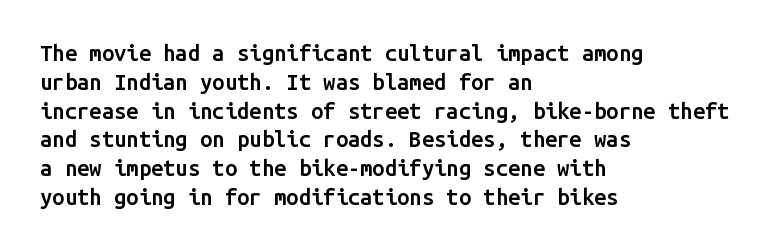
Left-aligned paragraph, ragged on the right. This sample uses plain, unmodified letter spacing. The lettering holds an erect, upright posture throughout. Underlining? Definitely not there. Students, this is semibold: more ink than regular, less than bold.
